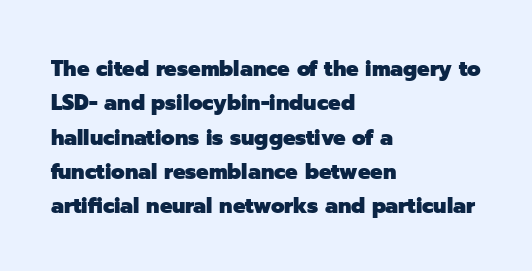
{"italic": "no", "bold": "yes", "underline": "no", "align": "left", "line_spacing": "normal", "line_spacing_ratio": 1.56, "letter_spacing": "normal", "letter_spacing_em": 0.0, "glyph_px": 22}
